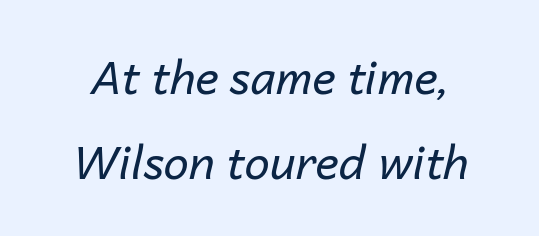
Q: Is the text bold? A: No.
Q: Is the text italic (slanted)? A: Yes, it leans right by about 14 degrees.
Q: Is the text underlined? A: No.
Q: Is the spacing between letters normal or unusually wide? A: Normal.
Q: Width (condensed, normal, or wide)? A: Normal.
Q: Stroke contrast? A: Low.
Q: x-height? A: Medium.
Q: Monospaced? A: No.
